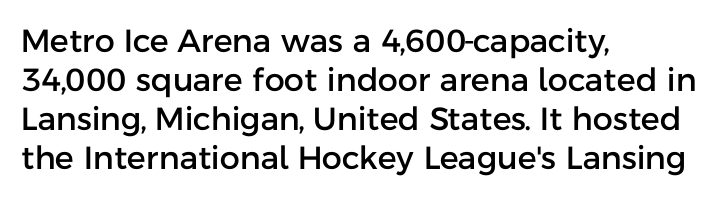
Q: Is the text italic (slanted)? A: No, it is upright.
Q: Is the typeface a serif or a sans-serif typeface? A: Sans-serif.
Q: Is the text underlined? A: No.
Q: How is the paragraph aligned? A: Left-aligned.
Q: Is the spacing between letters normal or unusually wide? A: Normal.
Q: Width (condensed, normal, or wide)? A: Normal.
Q: Stroke contrast? A: Low.
Q: x-height? A: Medium.
Q: Monospaced? A: No.
